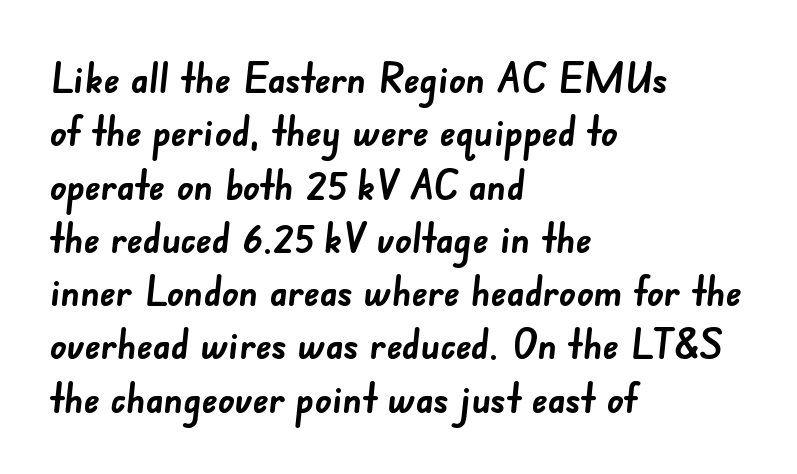
Summary of weight: heavy, a full bold. The lines are quadded left. The line texture is even and compact thanks to regular tracking. A clean baseline with only descenders dipping below it.
